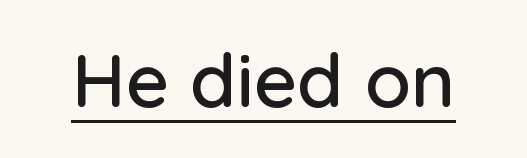
{"serif": "no", "italic": "no", "width": "normal", "stroke_contrast": "low", "x_height": "medium", "monospaced": "no", "underline": "yes", "letter_spacing": "normal", "letter_spacing_em": 0.0, "glyph_px": 75}
